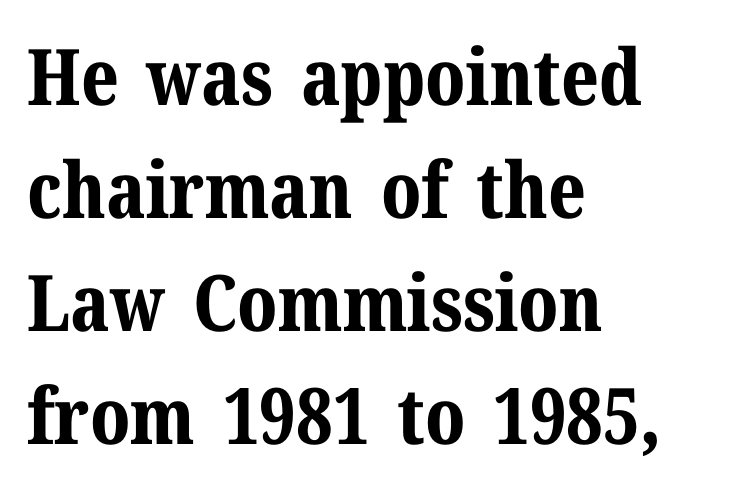
{"serif": "yes", "italic": "no", "bold": "yes", "weight": "bold", "width": "normal", "stroke_contrast": "medium", "x_height": "medium", "monospaced": "no", "underline": "no", "align": "left", "line_spacing": "normal", "line_spacing_ratio": 1.45, "letter_spacing": "normal", "letter_spacing_em": 0.0, "glyph_px": 78}
